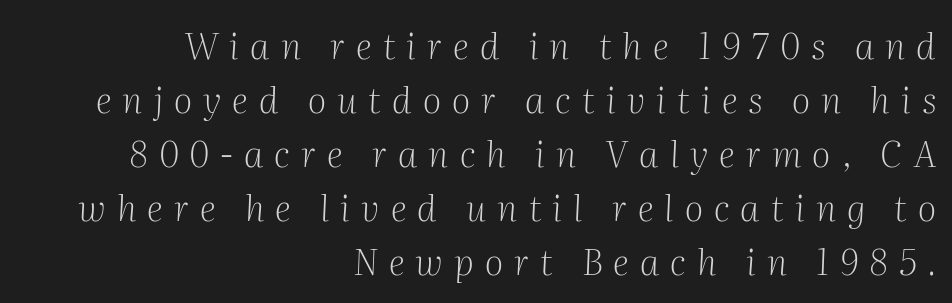
The rendering uses natural spacing where letterforms have individual widths. Examine the stroke ends and you'll spot serifs. Compared with typical paragraphs, the rows here are spaced about the same. The passage shown leans; its letterforms are oblique.
